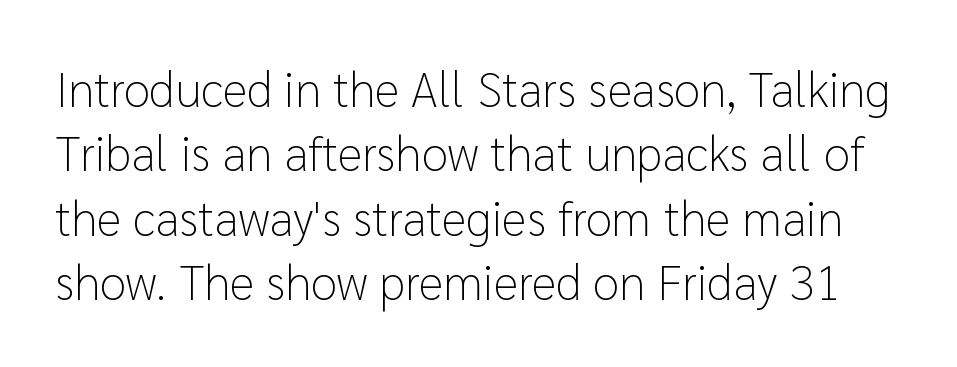
{"serif": "no", "italic": "no", "bold": "no", "weight": "light", "width": "normal", "stroke_contrast": "low", "x_height": "medium", "monospaced": "no", "underline": "no", "line_spacing": "normal", "line_spacing_ratio": 1.34, "letter_spacing": "normal", "letter_spacing_em": 0.0, "glyph_px": 48}
